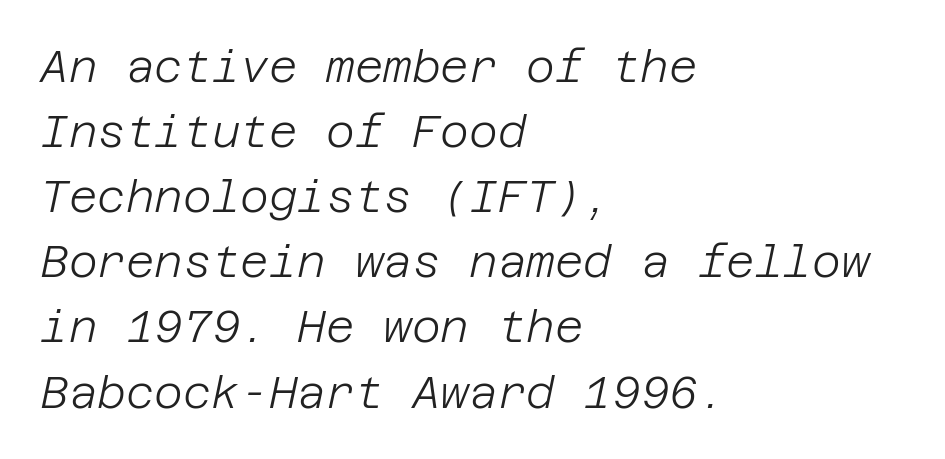
Line spacing here is normal. Designer's note — italics engaged. Just letters on the line, the space beneath them empty. The strokes carry an ordinary text weight at most. Line beginnings align vertically; line endings do not. Tracking here is standard; glyphs follow each other at the usual distance.
